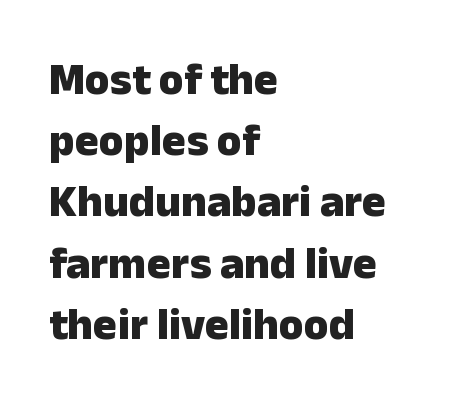
Q: Is the text bold? A: Yes.
Q: Is the text italic (slanted)? A: No, it is upright.
Q: Is the typeface a serif or a sans-serif typeface? A: Sans-serif.
Q: Is the text underlined? A: No.
Q: How is the paragraph aligned? A: Left-aligned.
Q: Is the spacing between letters normal or unusually wide? A: Normal.
Q: Is the spacing between lines tight, normal or loose? A: Normal.
Q: Width (condensed, normal, or wide)? A: Normal.
Q: Stroke contrast? A: Low.
Q: x-height? A: Medium.
Q: Monospaced? A: No.
